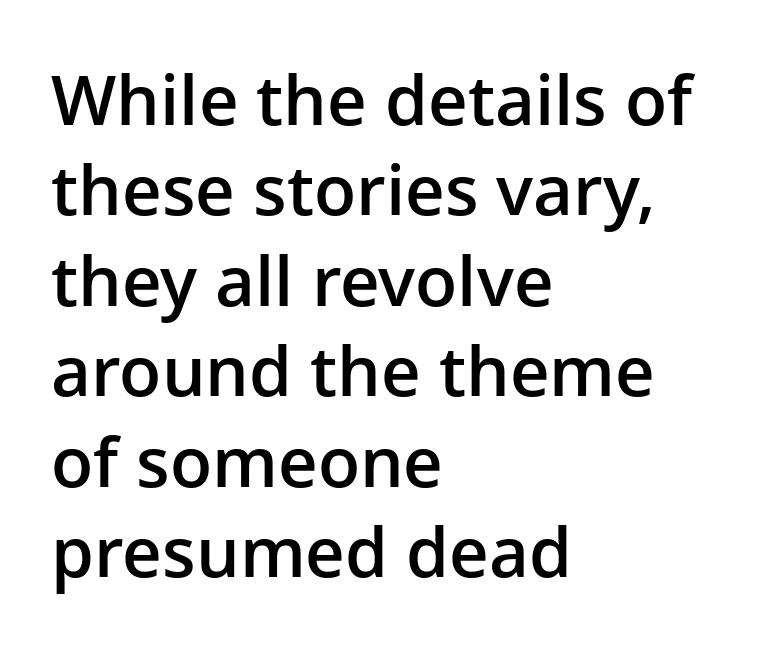
{"serif": "no", "italic": "no", "bold": "semi", "weight": "semibold", "width": "normal", "stroke_contrast": "low", "x_height": "medium", "monospaced": "no", "underline": "no", "align": "left", "line_spacing": "normal", "line_spacing_ratio": 1.31, "letter_spacing": "normal", "letter_spacing_em": 0.0, "glyph_px": 69}
